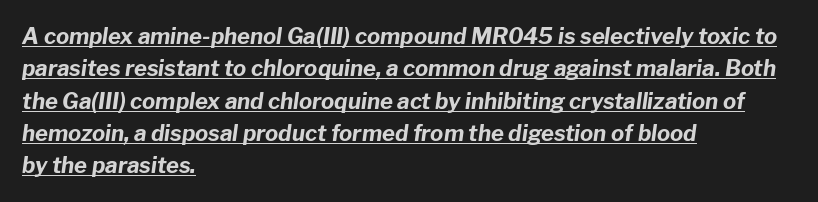
{"italic": "yes", "lean": "right", "slant_degrees": 8, "bold": "yes", "underline": "yes", "align": "left", "line_spacing": "normal", "line_spacing_ratio": 1.47, "letter_spacing": "normal", "letter_spacing_em": 0.0, "glyph_px": 22}
